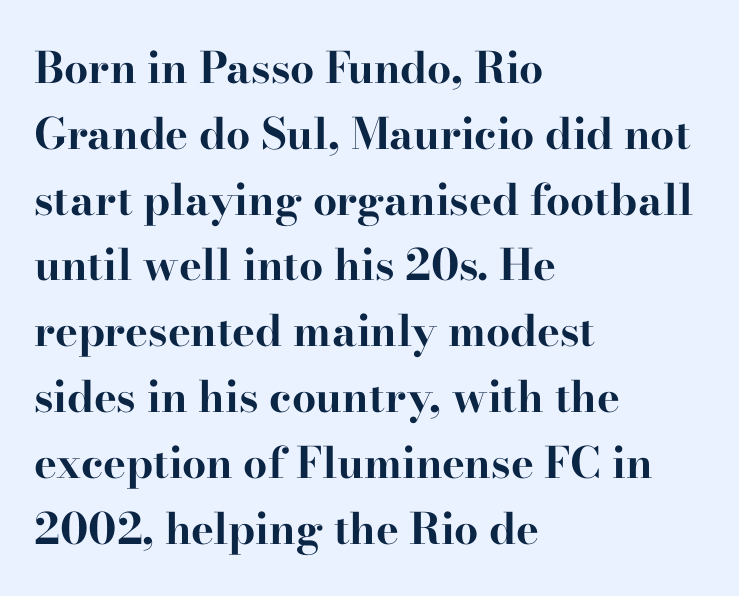
This rendering leaves character spacing at its baseline value. This sample uses a serif face. Whoever set this chose a conventional vertical rhythm. The paragraph has a hard left edge and a soft right edge. Thick stems and heavy bowls — unmistakably bold.
